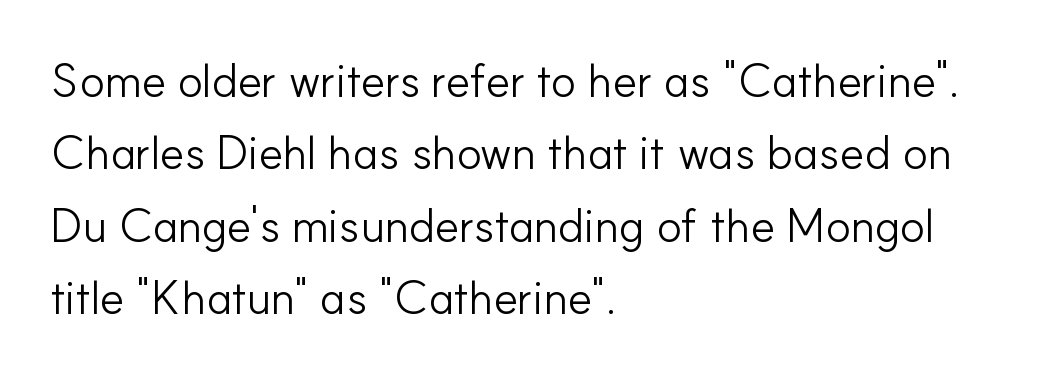
These lines are composed in type without serifs. The letters advance in unequal steps, a hallmark of proportional type. A classic flush-left, rag-right setting is used for this passage. Ascenders rise straight up at ninety degrees.
